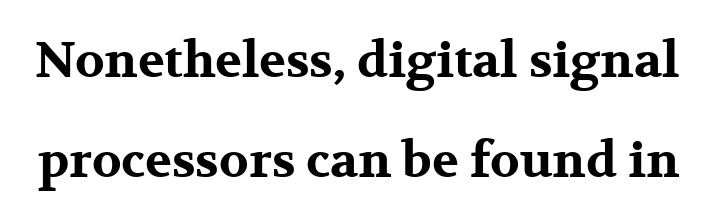
Q: Is the text bold? A: Yes.
Q: Is the text italic (slanted)? A: No, it is upright.
Q: Is the typeface a serif or a sans-serif typeface? A: Serif.
Q: Is the text underlined? A: No.
Q: Is the spacing between letters normal or unusually wide? A: Normal.
Q: Is the spacing between lines tight, normal or loose? A: Loose.
Q: Width (condensed, normal, or wide)? A: Wide.
Q: Stroke contrast? A: Medium.
Q: x-height? A: Medium.
Q: Monospaced? A: No.
